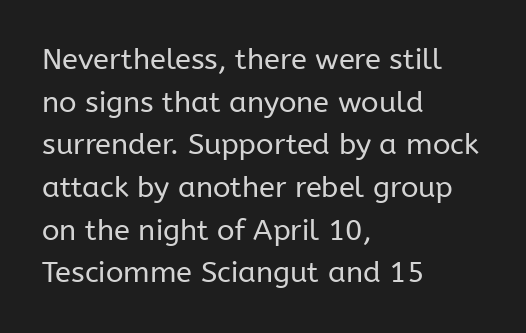
{"serif": "no", "italic": "no", "bold": "no", "weight": "regular", "width": "normal", "stroke_contrast": "low", "x_height": "medium", "monospaced": "no", "underline": "no", "align": "left", "line_spacing": "normal", "line_spacing_ratio": 1.47, "letter_spacing": "normal", "letter_spacing_em": 0.0, "glyph_px": 29}
